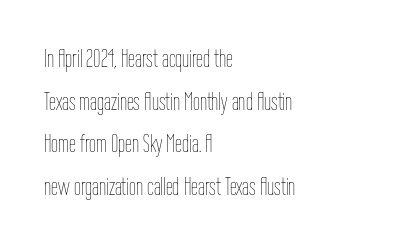
No extra ink here — the face is not bold. The compositor pushed each line to the left boundary. Compared with typical body copy, the letter spacing here is the same. Just letters on the line, the space beneath them empty. Unlike italic type, these characters show no tilt at all.
